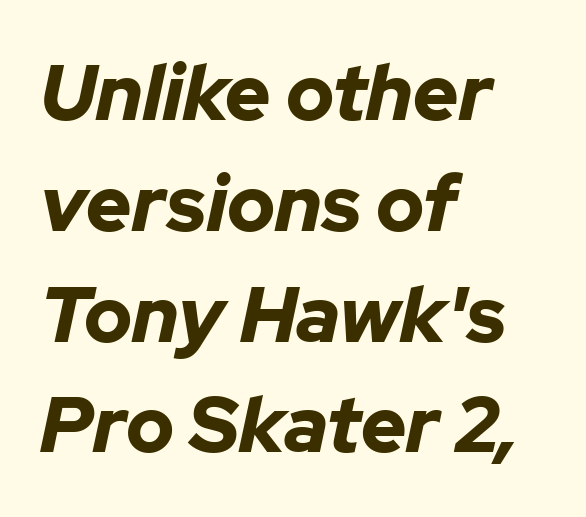
Q: Is the text bold? A: Yes.
Q: Is the text italic (slanted)? A: Yes, it leans right by about 12 degrees.
Q: Is the text underlined? A: No.
Q: How is the paragraph aligned? A: Left-aligned.
Q: Is the spacing between letters normal or unusually wide? A: Normal.
Q: Is the spacing between lines tight, normal or loose? A: Normal.
Q: Width (condensed, normal, or wide)? A: Normal.
Q: Stroke contrast? A: Low.
Q: x-height? A: Medium.
Q: Monospaced? A: No.
